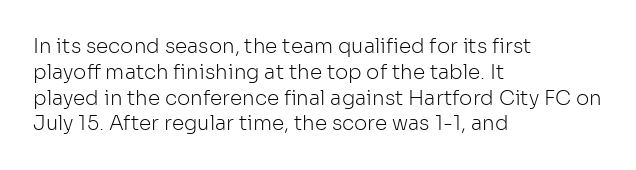
Interline gaps are of average width in this sample. Style check: upright. Tracking here is standard; glyphs follow each other at the usual distance. Stroke mass is kept to a normal reading level or below. Beneath every word, the page is bare. Leftover space on each line is placed entirely after the last word.
